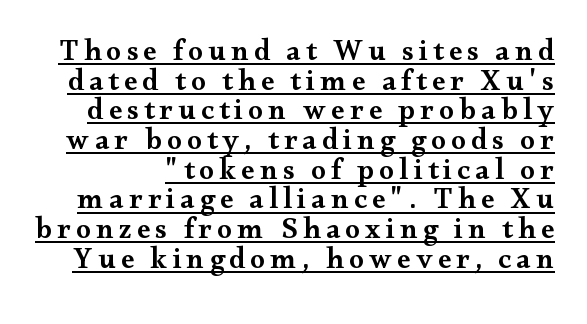
The image shows 30 px semibold, wide serif type, upright; set tight line spacing (0.99x), underlined; medium stroke contrast and a small x-height.
